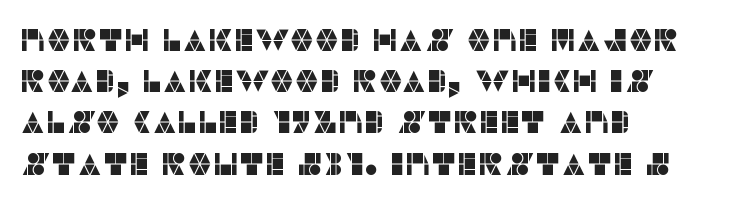
The image shows 31 px sans-serif type, upright; set left-aligned, normal line spacing (1.33x), normal letter spacing, not underlined; low stroke contrast and a large x-height.
